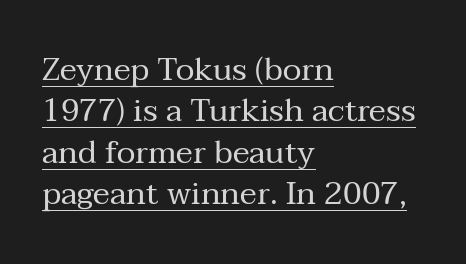
The image shows 32 px regular-weight serif type, upright; set left-aligned, normal line spacing (1.29x), normal letter spacing, underlined; medium stroke contrast and a medium x-height.
